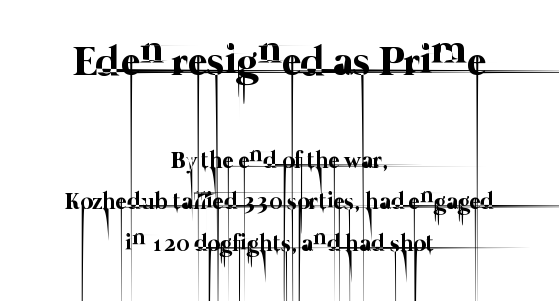
The image shows 42 px thin type; set centered, line spacing 1.74x, normal letter spacing, not underlined; the first (top) block is 1.75x larger; low stroke contrast and a medium x-height.
